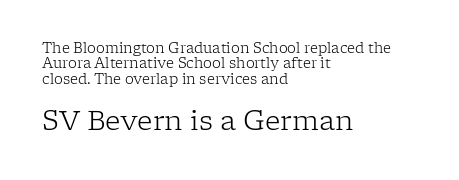
Look at the tracking — it's just the regular setting, nothing added. The letters in the lower block stand taller than those in the block above. Quick note: interline space is minimal. This sample is left-justified, so line endings fall wherever the words run out. This is the regular roman posture of the typeface. Underlining? Definitely not there.
